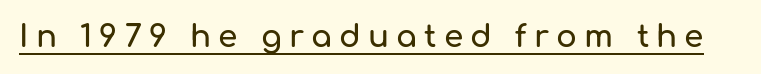
The image shows 31 px sans-serif type, upright; set unusually wide letter spacing (+0.23 em), underlined; low stroke contrast and a medium x-height.
